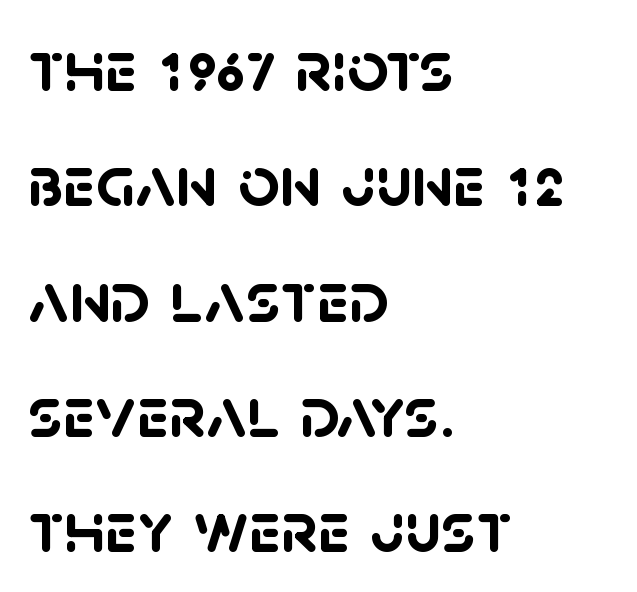
{"serif": "no", "bold": "yes", "weight": "semibold", "width": "normal", "stroke_contrast": "low", "x_height": "large", "monospaced": "no", "underline": "no", "align": "left", "line_spacing": "normal", "line_spacing_ratio": 1.58, "letter_spacing": "normal", "letter_spacing_em": 0.0, "glyph_px": 73}
